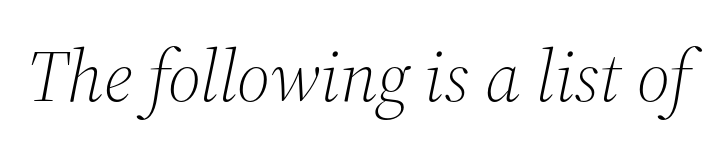
Think of a printed novel: that variable character pitch is what you see here. It's the slanting kind of type. Little horizontal feet cap the strokes, marking this as serif type. A light-to-regular cut is what we see here. Nobody drew a line under any word here. A typesetter would call this zero additional tracking.
